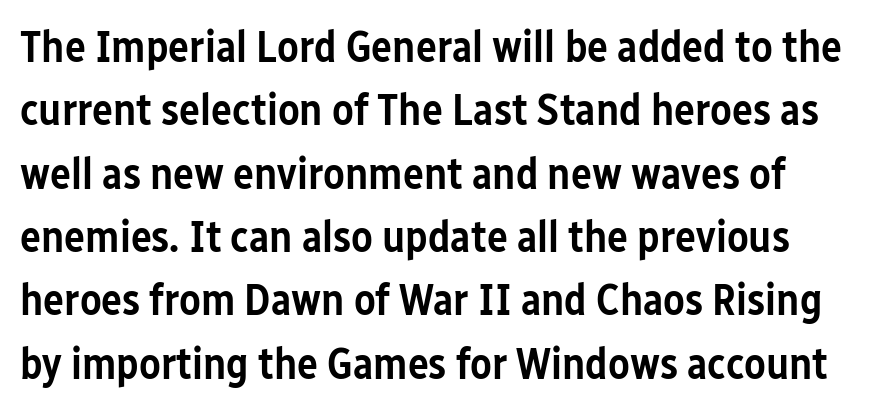
{"serif": "no", "italic": "no", "bold": "semi", "weight": "semibold", "width": "condensed", "stroke_contrast": "low", "x_height": "medium", "monospaced": "no", "underline": "no", "line_spacing": "normal", "line_spacing_ratio": 1.44, "letter_spacing": "normal", "letter_spacing_em": 0.0, "glyph_px": 44}
